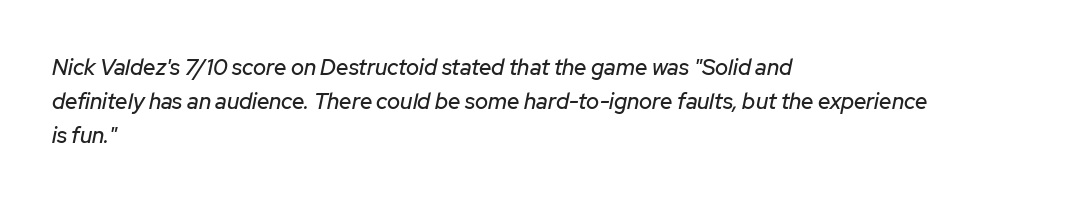
{"italic": "yes", "lean": "right", "slant_degrees": 12, "underline": "no", "align": "left", "line_spacing": "normal", "line_spacing_ratio": 1.55, "letter_spacing": "normal", "letter_spacing_em": 0.0, "glyph_px": 22}
